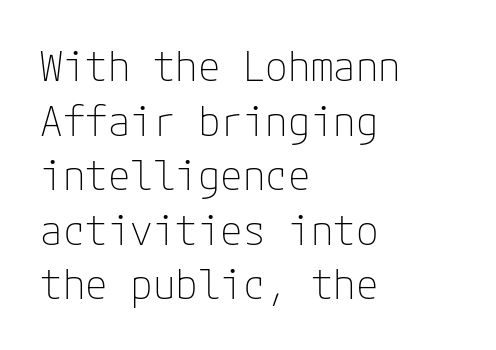
Rule under the text: the space is simply empty. The strokes are not fattened; the text isn't bold. The font's upright variant was chosen for this text. Casual observation: everything's shoved over to the left.
